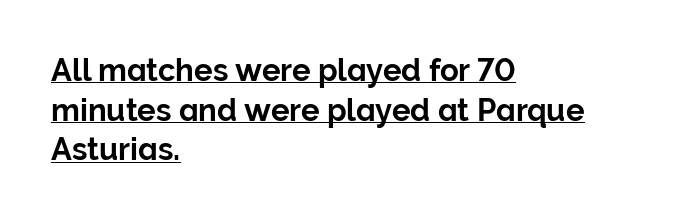
Q: Is the text italic (slanted)? A: No, it is upright.
Q: Is the typeface a serif or a sans-serif typeface? A: Sans-serif.
Q: Is the text underlined? A: Yes.
Q: How is the paragraph aligned? A: Left-aligned.
Q: Is the spacing between letters normal or unusually wide? A: Normal.
Q: Is the spacing between lines tight, normal or loose? A: Normal.
Q: Width (condensed, normal, or wide)? A: Normal.
Q: Stroke contrast? A: Low.
Q: x-height? A: Medium.
Q: Monospaced? A: No.
